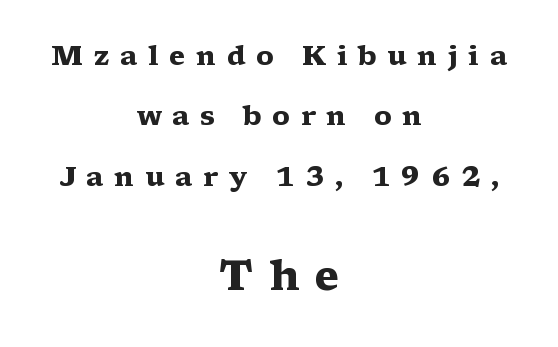
Q: Is the text bold? A: Yes.
Q: Is the text italic (slanted)? A: No, it is upright.
Q: Is the typeface a serif or a sans-serif typeface? A: Serif.
Q: Is the text underlined? A: No.
Q: How is the paragraph aligned? A: Centered.
Q: Is the spacing between letters normal or unusually wide? A: Unusually wide.
Q: Is the spacing between lines tight, normal or loose? A: Loose.
Q: Which block of text is set in a larger size, the first (top) or the second (bottom)? A: The second (bottom) one.
Q: Width (condensed, normal, or wide)? A: Wide.
Q: Stroke contrast? A: Medium.
Q: x-height? A: Medium.
Q: Monospaced? A: No.
